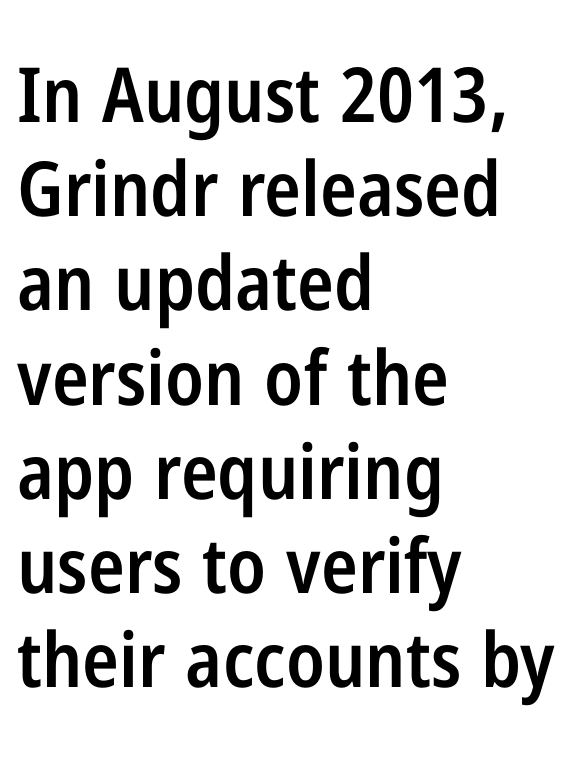
The image shows 76 px semibold, condensed sans-serif type, upright; set left-aligned, line spacing 1.24x, normal letter spacing, not underlined; low stroke contrast and a medium x-height.
